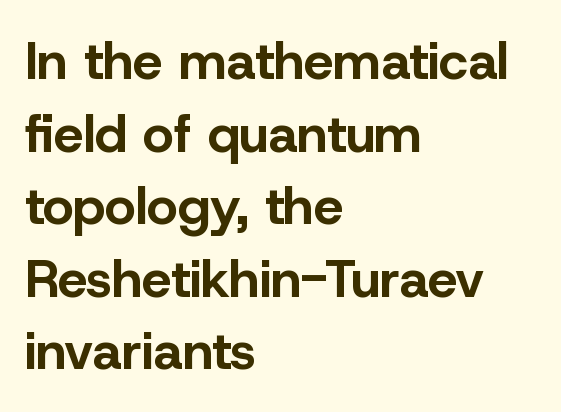
Descenders hang freely into open space. Letter spacing: default. These lines sit exactly where default settings would place them. The rag falls on the right side of this text block. Is this a sans? Yes — the strokes have no serifs. Looks like regular typesetting: each glyph gets only the width it needs.
